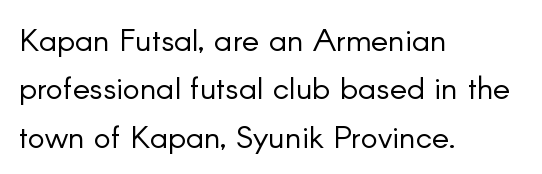
A typesetter would call this proportional, since set widths differ per character. Posture: straight, roman, zero tilt. Look at the bottom of the vertical strokes: they stop flat, with no serifs. Each line starts at the same left margin while the right side varies. Plain, unruled lines of type.
